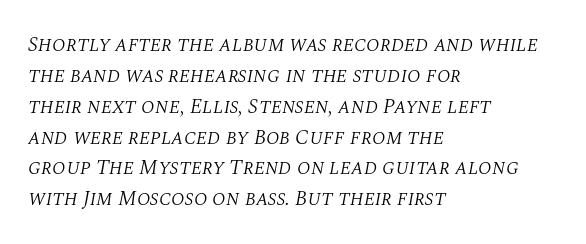
The image shows 21 px text type, italic (leaning right); set left-aligned, normal line spacing (1.47x), normal letter spacing, not underlined.
